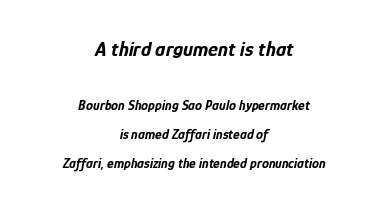
{"italic": "yes", "lean": "right", "slant_degrees": 12, "bold": "yes", "underline": "no", "align": "center", "line_spacing": "loose", "line_spacing_ratio": 2.06, "letter_spacing": "normal", "letter_spacing_em": 0.0, "larger_block": "first", "size_ratio": 1.5, "glyph_px": 21}
